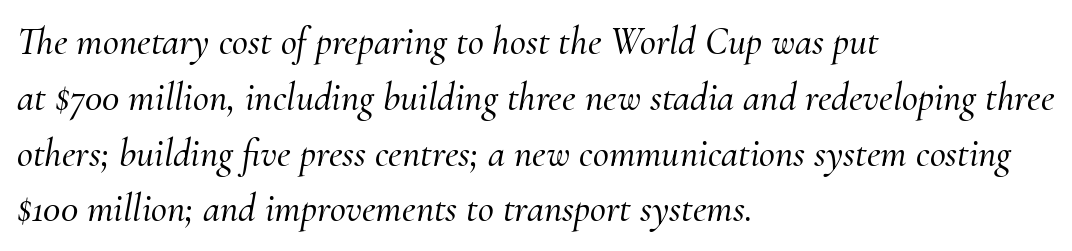
Q: Is the text italic (slanted)? A: Yes, it leans right by about 10 degrees.
Q: Is the typeface a serif or a sans-serif typeface? A: Serif.
Q: Is the text underlined? A: No.
Q: How is the paragraph aligned? A: Left-aligned.
Q: Is the spacing between letters normal or unusually wide? A: Normal.
Q: Is the spacing between lines tight, normal or loose? A: Normal.
Q: Width (condensed, normal, or wide)? A: Normal.
Q: Stroke contrast? A: Medium.
Q: x-height? A: Small.
Q: Monospaced? A: No.
